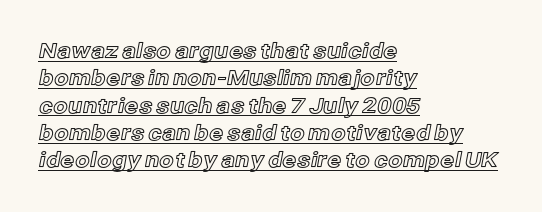
{"underline": "yes", "align": "left", "line_spacing": "normal", "line_spacing_ratio": 1.3, "letter_spacing": "normal", "letter_spacing_em": 0.0, "glyph_px": 21}
